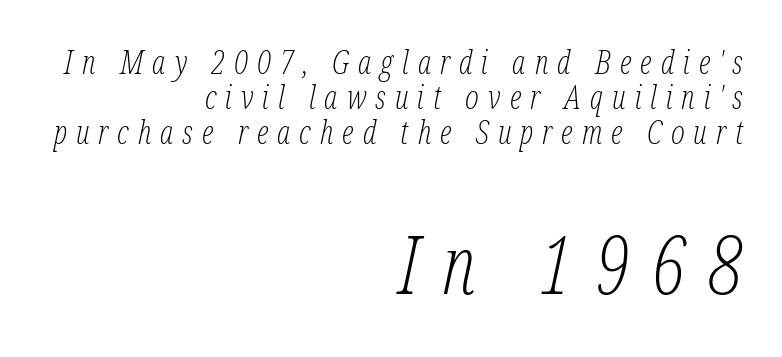
Q: Is the text bold? A: No.
Q: Is the text italic (slanted)? A: Yes, it leans right by about 12 degrees.
Q: Is the typeface a serif or a sans-serif typeface? A: Serif.
Q: Is the text underlined? A: No.
Q: How is the paragraph aligned? A: Right-aligned.
Q: Is the spacing between letters normal or unusually wide? A: Unusually wide.
Q: Is the spacing between lines tight, normal or loose? A: Tight.
Q: Which block of text is set in a larger size, the first (top) or the second (bottom)? A: The second (bottom) one.
Q: Width (condensed, normal, or wide)? A: Condensed.
Q: Stroke contrast? A: Low.
Q: x-height? A: Medium.
Q: Monospaced? A: No.
